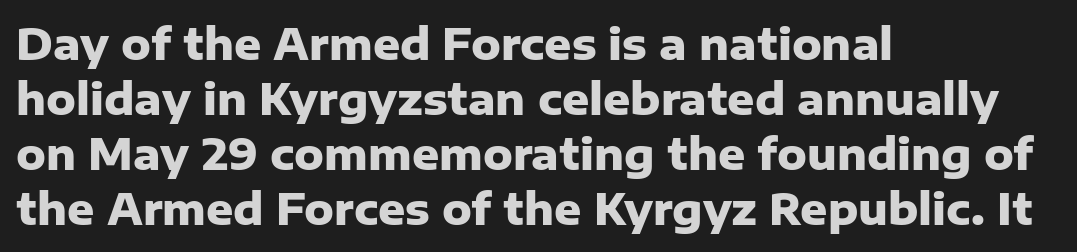
Tracking value appears to be zero — textbook default spacing. Summary of vertical rhythm: regular, with standard interline spacing. The paragraph has a hard left edge and a soft right edge. Heft: maximum for text — a bold. The rendering uses natural spacing where letterforms have individual widths.
